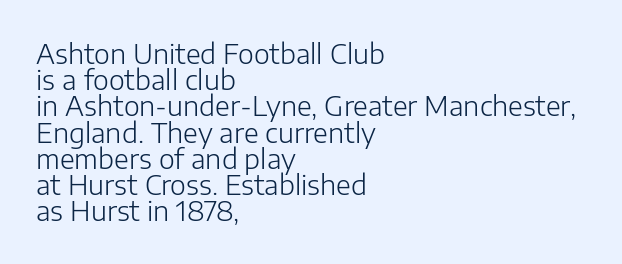
Each line starts at the same left margin while the right side varies. The space directly below the letters is spotless. Is the letter spacing exaggerated? No — it looks like the ordinary default. Does the leading feel generous? Not at all — it's pinched.
